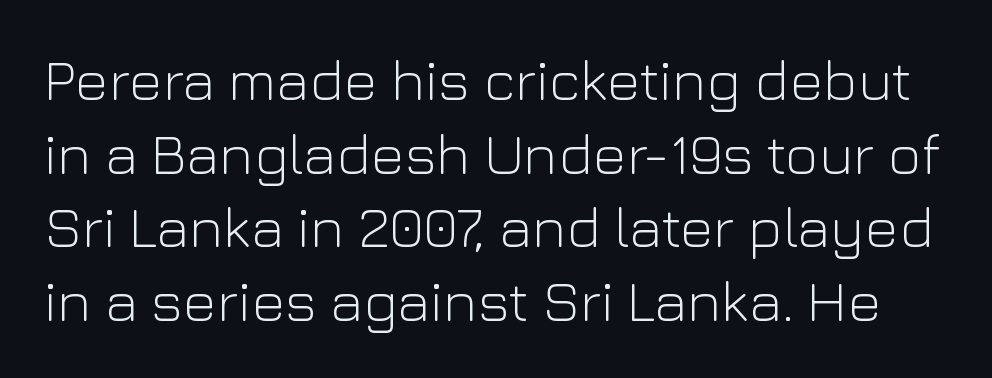
Regarding leading, the lines here are spaced in the standard way. The strokes are not fattened; the text isn't bold. Style check: upright. The horizontal fit of the characters is conventional and even.
